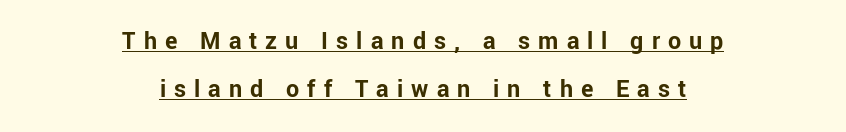
The typesetter chose a symmetrical, centered arrangement here. Does the lettering tilt? It doesn't — this is upright. A dark, heavy texture on the line: the type is bold. Tracking here is generous; glyphs stand well apart from one another. What decoration does the sample have? An underline.
